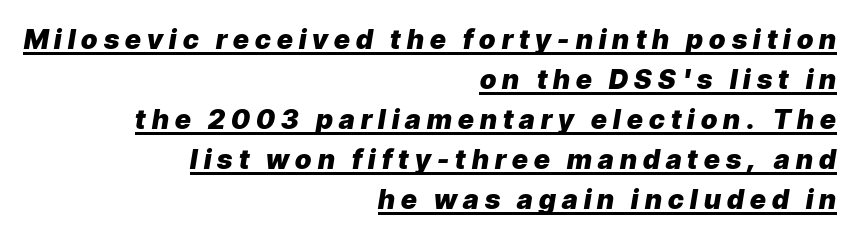
Q: Is the text bold? A: Yes.
Q: Is the text italic (slanted)? A: Yes, it leans right by about 9 degrees.
Q: Is the text underlined? A: Yes.
Q: How is the paragraph aligned? A: Right-aligned.
Q: Is the spacing between letters normal or unusually wide? A: Unusually wide.
Q: Is the spacing between lines tight, normal or loose? A: Normal.
